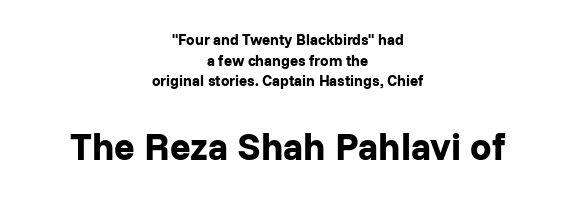
Q: Is the text bold? A: Yes.
Q: Is the text italic (slanted)? A: No, it is upright.
Q: Is the typeface a serif or a sans-serif typeface? A: Sans-serif.
Q: Is the text underlined? A: No.
Q: How is the paragraph aligned? A: Centered.
Q: Is the spacing between letters normal or unusually wide? A: Normal.
Q: Is the spacing between lines tight, normal or loose? A: Normal.
Q: Which block of text is set in a larger size, the first (top) or the second (bottom)? A: The second (bottom) one.
Q: Width (condensed, normal, or wide)? A: Normal.
Q: Stroke contrast? A: Low.
Q: x-height? A: Medium.
Q: Monospaced? A: No.
